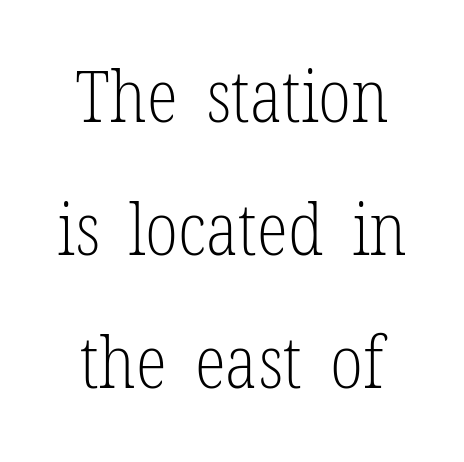
{"serif": "yes", "italic": "no", "bold": "no", "weight": "light", "width": "condensed", "stroke_contrast": "low", "x_height": "medium", "monospaced": "no", "underline": "no", "line_spacing_ratio": 1.85, "letter_spacing": "normal", "letter_spacing_em": 0.0, "glyph_px": 72}
